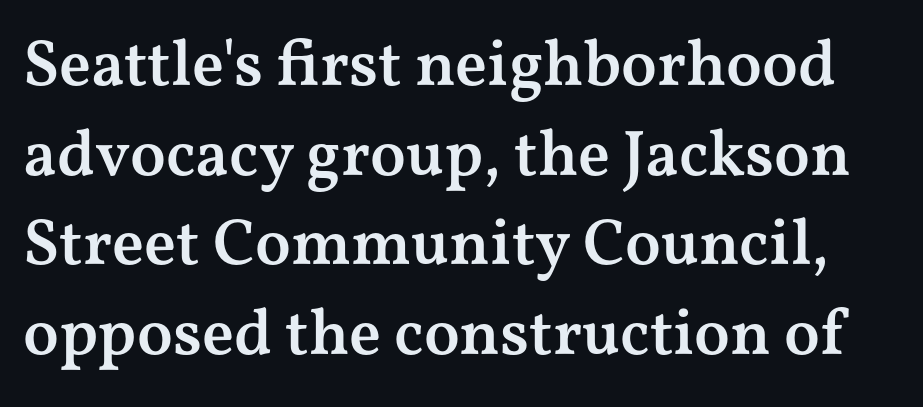
Q: Is the text bold? A: Semi-bold.
Q: Is the text italic (slanted)? A: No, it is upright.
Q: Is the typeface a serif or a sans-serif typeface? A: Serif.
Q: Is the text underlined? A: No.
Q: Is the spacing between letters normal or unusually wide? A: Normal.
Q: Is the spacing between lines tight, normal or loose? A: Normal.
Q: Width (condensed, normal, or wide)? A: Wide.
Q: Stroke contrast? A: Medium.
Q: x-height? A: Medium.
Q: Monospaced? A: No.
